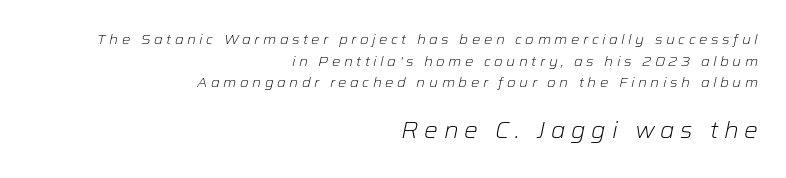
Q: Is the text bold? A: No.
Q: Is the text italic (slanted)? A: Yes, it leans right by about 12 degrees.
Q: Is the text underlined? A: No.
Q: How is the paragraph aligned? A: Right-aligned.
Q: Is the spacing between letters normal or unusually wide? A: Unusually wide.
Q: Is the spacing between lines tight, normal or loose? A: Normal.
Q: Which block of text is set in a larger size, the first (top) or the second (bottom)? A: The second (bottom) one.
